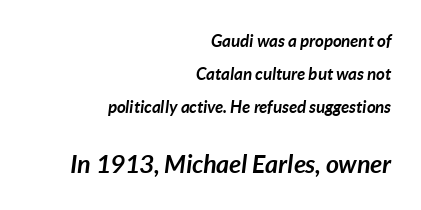
The glyphs are unaccompanied by any horizontal stroke below them. What stands out about the letter spacing? Nothing — it is the standard amount. Typesetter's note — lower block bumped up in size, upper block left smaller. The passage shown is emphatically bold. Notice how the passage keeps a crisp vertical edge on the right only.
